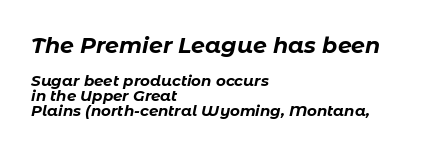
The image shows 22 px bold type, italic (leaning right); set left-aligned, tight line spacing (1.01x), normal letter spacing, not underlined; the first (top) block is 1.47x larger.
